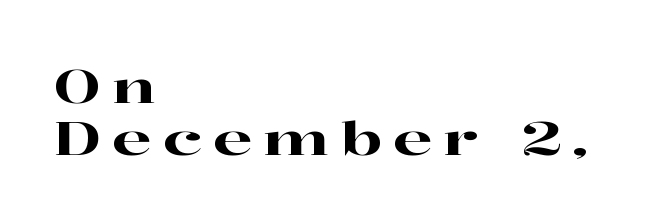
The rendering inserts visible extra space after every character. Tall strokes in this sample are plumb rather than angled. Only glyphs here, with clear space below each row. The lines in this sample share a left origin and differ only in where they stop. Spacing verdict: proportional, widths tailored to each character.
